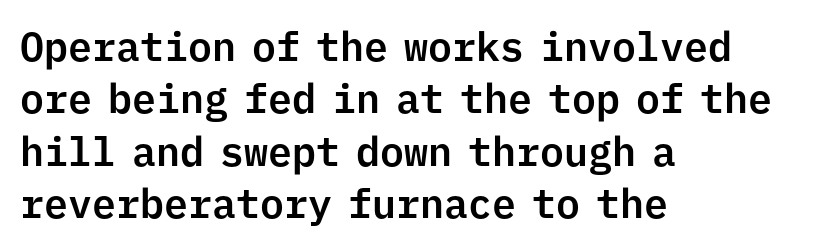
The image shows 40 px sans-serif type, upright, monospaced; set left-aligned, normal line spacing (1.31x), normal letter spacing, not underlined; low stroke contrast and a medium x-height.
